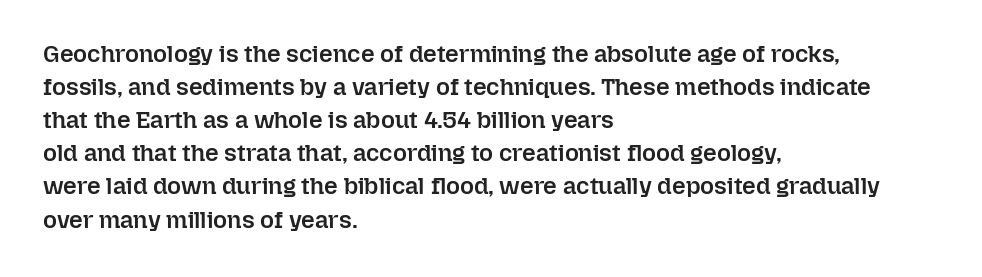
{"italic": "no", "bold": "semi", "underline": "no", "align": "left", "line_spacing": "normal", "line_spacing_ratio": 1.38, "letter_spacing": "normal", "letter_spacing_em": 0.0, "glyph_px": 24}
